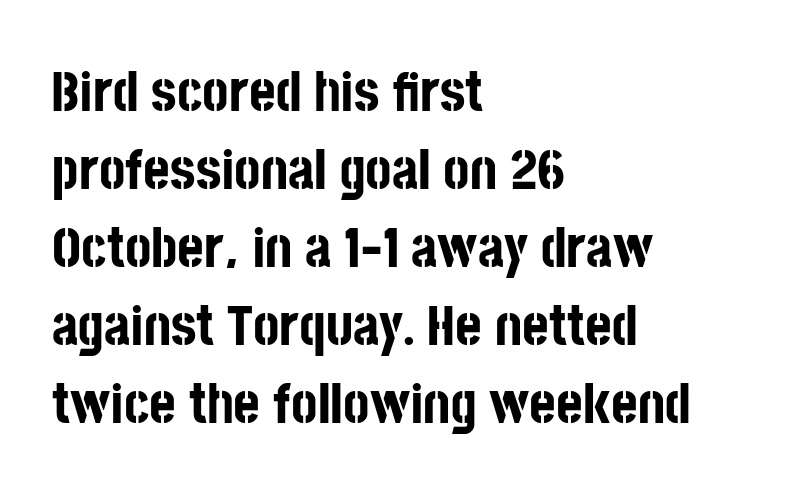
{"serif": "no", "italic": "no", "bold": "yes", "weight": "bold", "width": "condensed", "stroke_contrast": "low", "x_height": "large", "monospaced": "no", "underline": "no", "align": "left", "line_spacing": "normal", "line_spacing_ratio": 1.37, "letter_spacing": "normal", "letter_spacing_em": 0.0, "glyph_px": 57}
